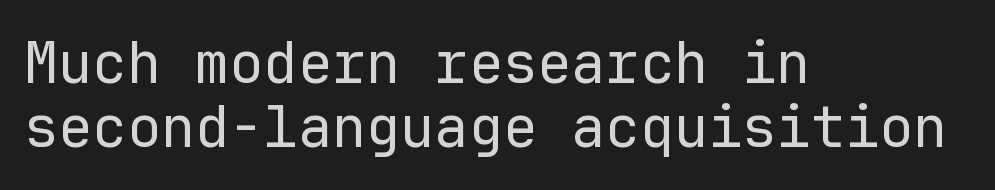
The image shows 57 px regular-weight sans-serif type, upright, monospaced; set left-aligned, tight line spacing (1.13x), normal letter spacing, not underlined; low stroke contrast and a medium x-height.
